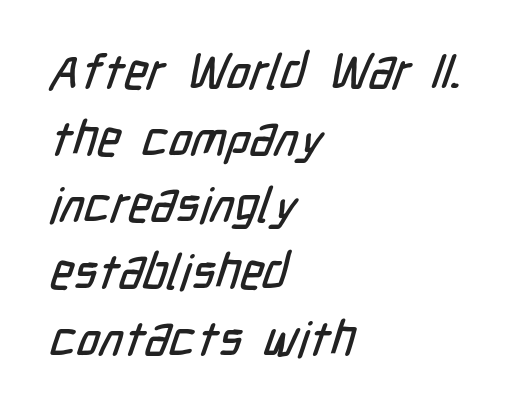
Q: Is the typeface a serif or a sans-serif typeface? A: Sans-serif.
Q: Is the text underlined? A: No.
Q: How is the paragraph aligned? A: Left-aligned.
Q: Is the spacing between letters normal or unusually wide? A: Normal.
Q: Is the spacing between lines tight, normal or loose? A: Normal.
Q: Width (condensed, normal, or wide)? A: Condensed.
Q: Stroke contrast? A: Low.
Q: x-height? A: Medium.
Q: Monospaced? A: No.
